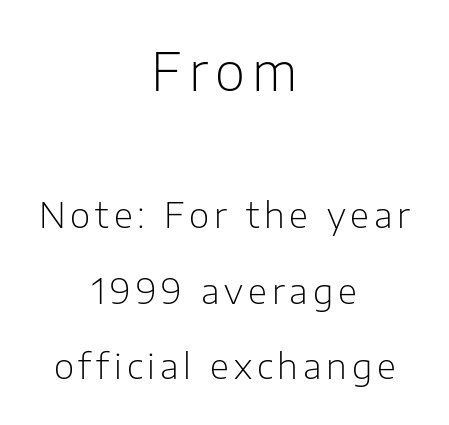
The image shows 52 px light sans-serif type, upright; set centered, loose line spacing (2.16x), not underlined; the first (top) block is 1.49x larger; low stroke contrast and a medium x-height.
